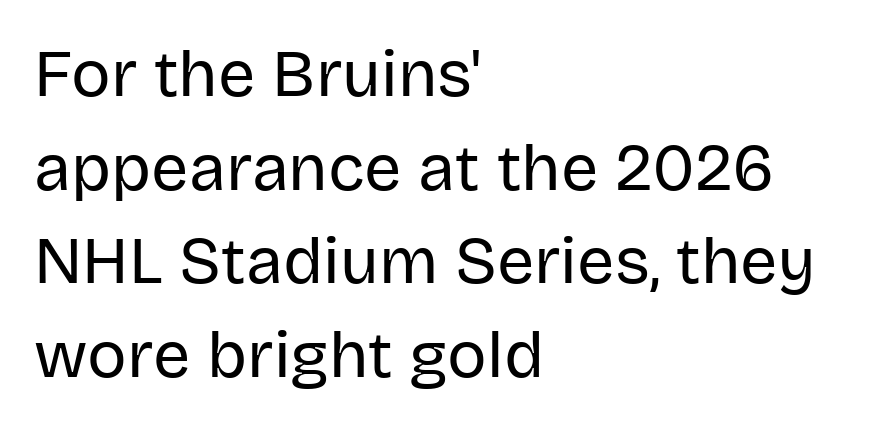
Q: Is the text bold? A: No.
Q: Is the text italic (slanted)? A: No, it is upright.
Q: Is the typeface a serif or a sans-serif typeface? A: Sans-serif.
Q: Is the text underlined? A: No.
Q: How is the paragraph aligned? A: Left-aligned.
Q: Is the spacing between letters normal or unusually wide? A: Normal.
Q: Is the spacing between lines tight, normal or loose? A: Normal.
Q: Width (condensed, normal, or wide)? A: Normal.
Q: Stroke contrast? A: Low.
Q: x-height? A: Large.
Q: Monospaced? A: No.
